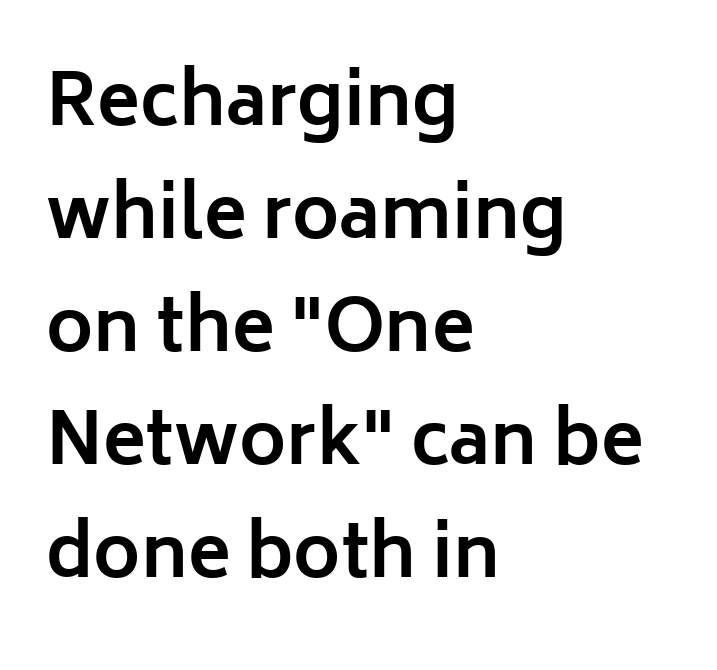
{"serif": "no", "italic": "no", "bold": "yes", "weight": "bold", "width": "normal", "stroke_contrast": "low", "x_height": "medium", "monospaced": "no", "underline": "no", "align": "left", "line_spacing": "normal", "line_spacing_ratio": 1.59, "letter_spacing": "normal", "letter_spacing_em": 0.0, "glyph_px": 71}
